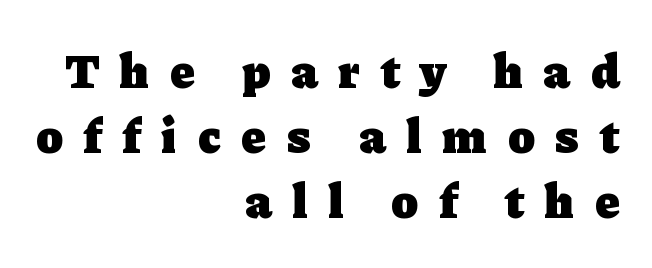
The typesetting leans heavy: a genuine bold. The type sits square on the baseline with zero lean. Regular leading. This sample has the flowing, uneven cadence of proportional lettering.
